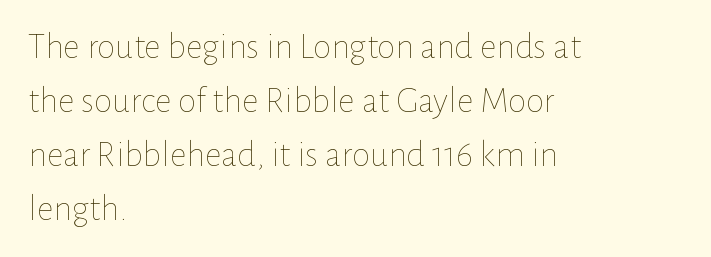
{"italic": "no", "bold": "no", "weight": "thin", "width": "normal", "stroke_contrast": "low", "x_height": "medium", "monospaced": "no", "underline": "no", "align": "left", "line_spacing": "normal", "line_spacing_ratio": 1.46, "letter_spacing": "normal", "letter_spacing_em": 0.0, "glyph_px": 37}
